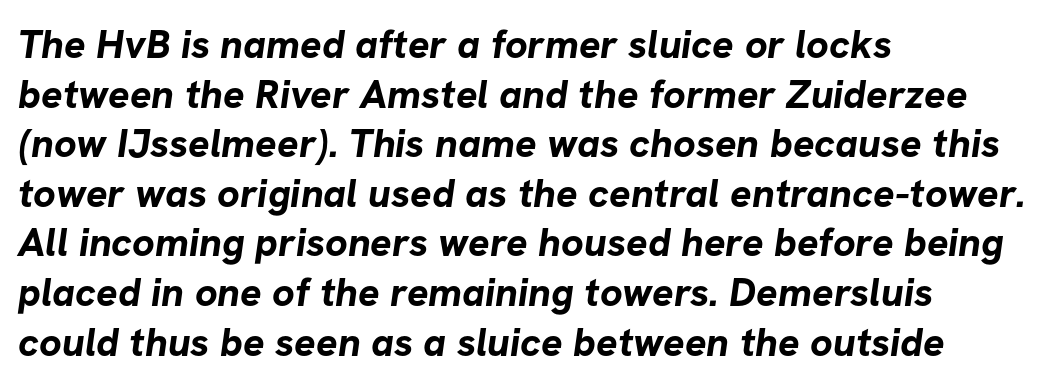
The image shows 40 px bold sans-serif type; set left-aligned, line spacing 1.24x, normal letter spacing, not underlined; low stroke contrast and a medium x-height.
